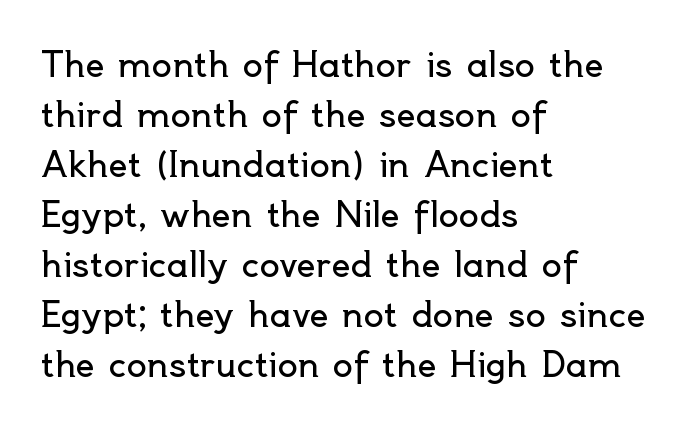
Q: Is the text bold? A: No.
Q: Is the text italic (slanted)? A: No, it is upright.
Q: Is the typeface a serif or a sans-serif typeface? A: Sans-serif.
Q: Is the text underlined? A: No.
Q: How is the paragraph aligned? A: Left-aligned.
Q: Is the spacing between letters normal or unusually wide? A: Normal.
Q: Is the spacing between lines tight, normal or loose? A: Normal.
Q: Width (condensed, normal, or wide)? A: Normal.
Q: x-height? A: Small.
Q: Monospaced? A: No.
